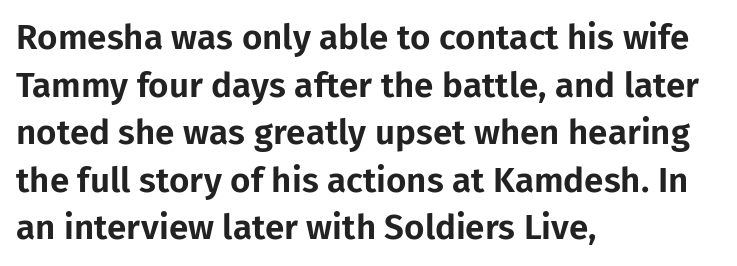
The image shows 35 px sans-serif type, upright; set left-aligned, normal line spacing (1.36x), normal letter spacing, not underlined; low stroke contrast and a medium x-height.
